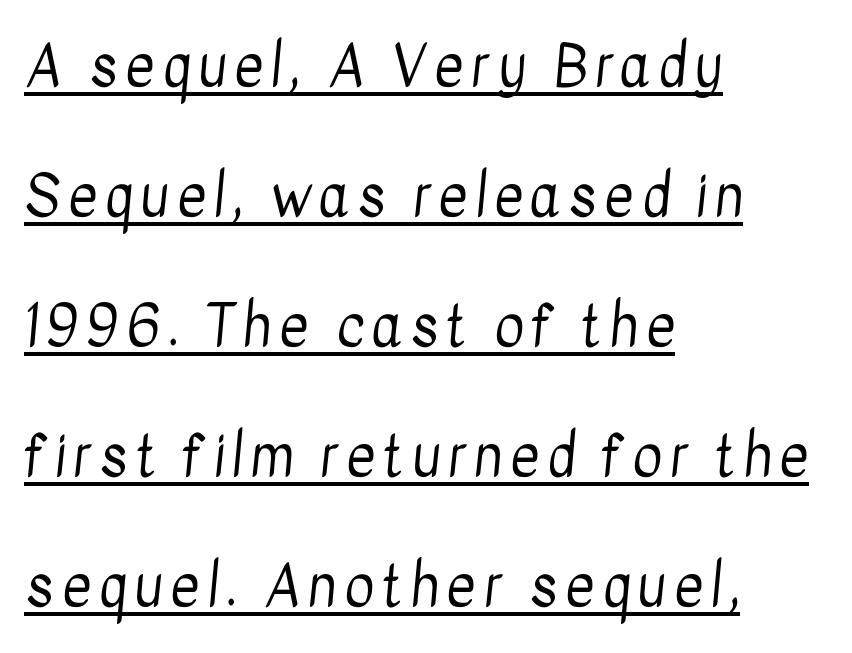
Q: Is the text bold? A: No.
Q: Is the typeface a serif or a sans-serif typeface? A: Sans-serif.
Q: Is the text underlined? A: Yes.
Q: How is the paragraph aligned? A: Left-aligned.
Q: Is the spacing between lines tight, normal or loose? A: Loose.
Q: Width (condensed, normal, or wide)? A: Condensed.
Q: Stroke contrast? A: Low.
Q: x-height? A: Medium.
Q: Monospaced? A: No.
